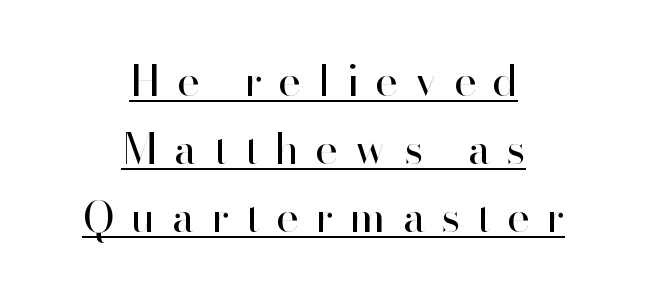
{"serif": "no", "italic": "no", "bold": "no", "weight": "regular", "width": "normal", "stroke_contrast": "high", "x_height": "small", "monospaced": "no", "underline": "yes", "align": "center", "line_spacing": "normal", "line_spacing_ratio": 1.58, "letter_spacing": "wide", "letter_spacing_em": 0.4, "glyph_px": 43}
